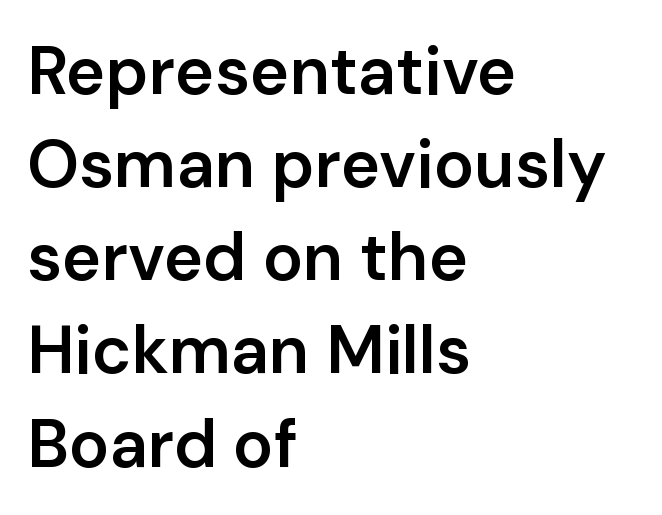
Check the space under the baseline: it is left empty. No italicization has been applied; the sample stays upright. Note the varied advance widths — an 'i' is clearly narrower than an 'm'. The typesetting leans somewhat heavy: a semibold. Is there much room between lines? A standard amount, neither cramped nor airy.
